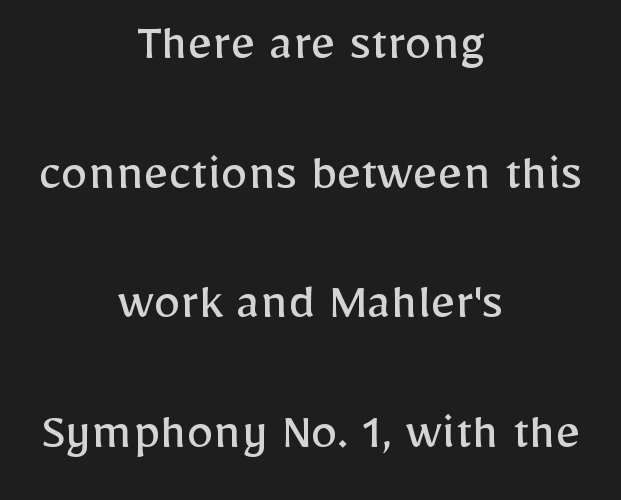
If you measured baseline to baseline, you'd find a long distance. Examine the stroke ends and you'll find no serifs. You could not count columns in this text — the font is proportionally spaced. Is this a heavy cut? Hardly; it is regular or lighter. The passage is arranged like a title page — every line centered. Tall strokes in this sample are plumb rather than angled.
